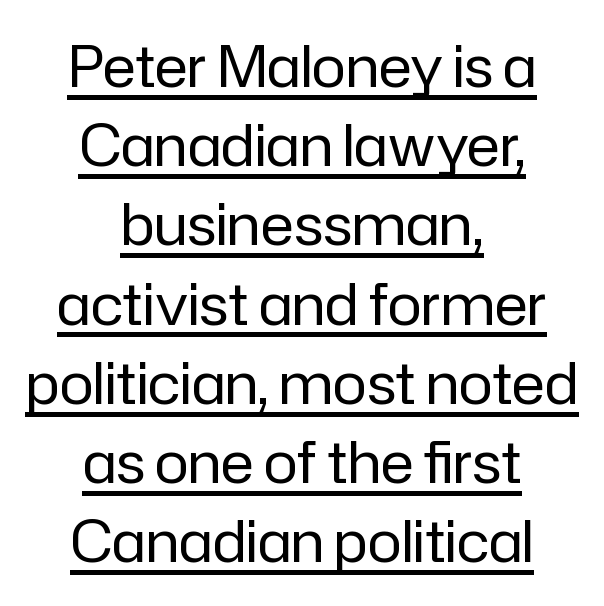
The typesetter chose a symmetrical, centered arrangement here. Honestly, the underline is the first thing you notice here. Between one letter and the next there's only the usual sliver of space. Does the lettering tilt? It doesn't — this is upright. Does the leading feel generous? No, just average.
